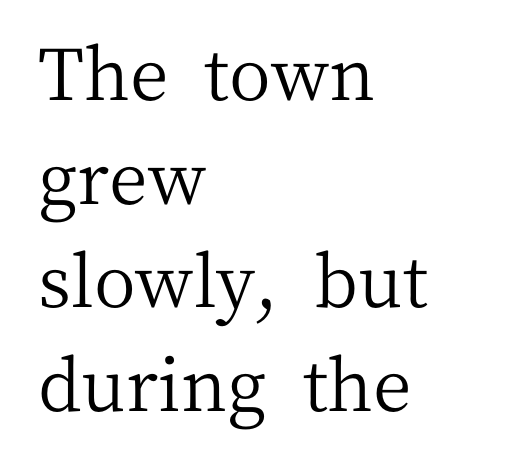
Notice how the passage keeps a crisp vertical edge on the left only. Short note: letters normally spaced. Heft: none added — not bold. Small tapered or slab feet sit at the stroke ends, so this counts as serif.
